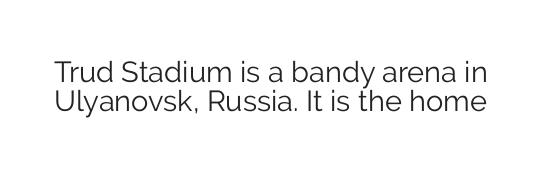
Whoever set this chose condensed vertical rhythm over breathing room. These lines keep a tight, regular rhythm from letter to letter. Unlike a traditional serif, this face leaves its strokes unadorned. Beneath every word, the page is bare. A roman cut, with each character standing at attention. Note the varied advance widths — an 'i' is clearly narrower than an 'm'.
